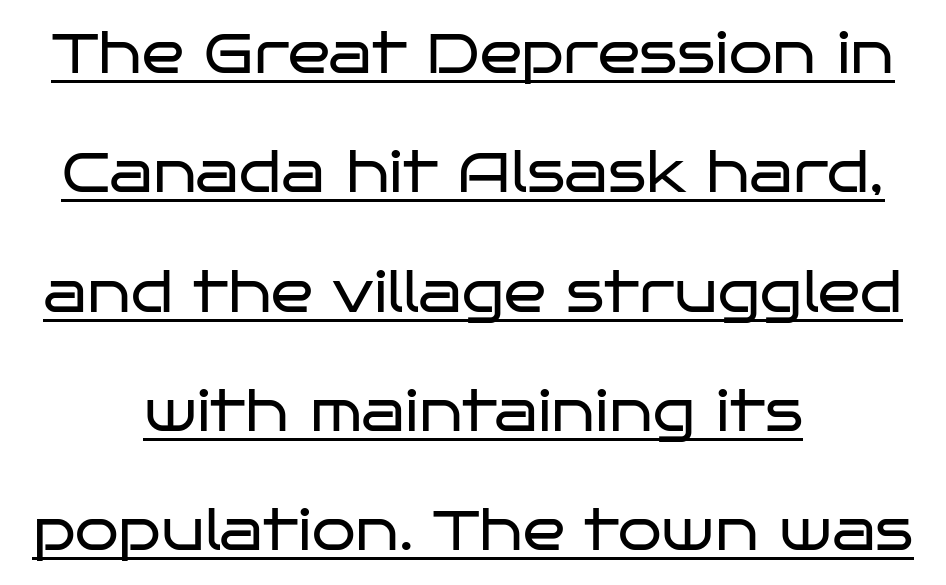
Q: Is the text bold? A: No.
Q: Is the text italic (slanted)? A: No, it is upright.
Q: Is the typeface a serif or a sans-serif typeface? A: Sans-serif.
Q: Is the text underlined? A: Yes.
Q: How is the paragraph aligned? A: Centered.
Q: Is the spacing between letters normal or unusually wide? A: Normal.
Q: Is the spacing between lines tight, normal or loose? A: Loose.
Q: Width (condensed, normal, or wide)? A: Wide.
Q: Stroke contrast? A: Low.
Q: x-height? A: Large.
Q: Monospaced? A: No.
